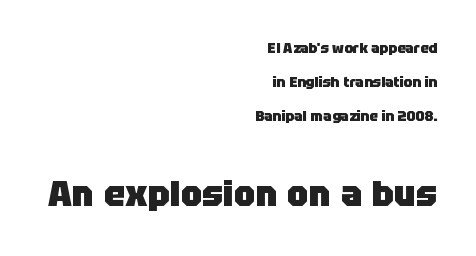
{"serif": "no", "italic": "no", "bold": "yes", "weight": "heavy", "width": "normal", "stroke_contrast": "low", "x_height": "large", "monospaced": "no", "underline": "no", "align": "right", "line_spacing": "loose", "line_spacing_ratio": 2.43, "letter_spacing": "normal", "letter_spacing_em": 0.0, "larger_block": "second", "size_ratio": 2.57, "glyph_px": 36}
